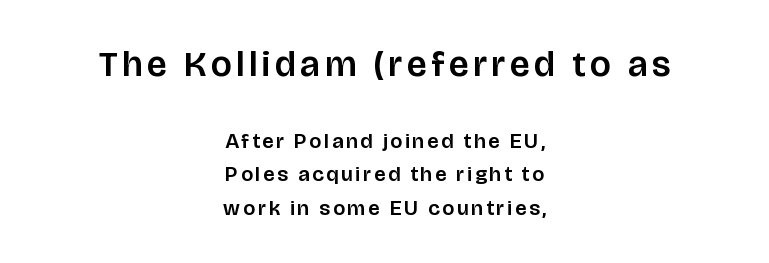
Q: Is the text italic (slanted)? A: No, it is upright.
Q: Is the typeface a serif or a sans-serif typeface? A: Sans-serif.
Q: Is the text underlined? A: No.
Q: How is the paragraph aligned? A: Centered.
Q: Is the spacing between lines tight, normal or loose? A: Normal.
Q: Which block of text is set in a larger size, the first (top) or the second (bottom)? A: The first (top) one.
Q: Width (condensed, normal, or wide)? A: Normal.
Q: Stroke contrast? A: Low.
Q: x-height? A: Large.
Q: Monospaced? A: No.
